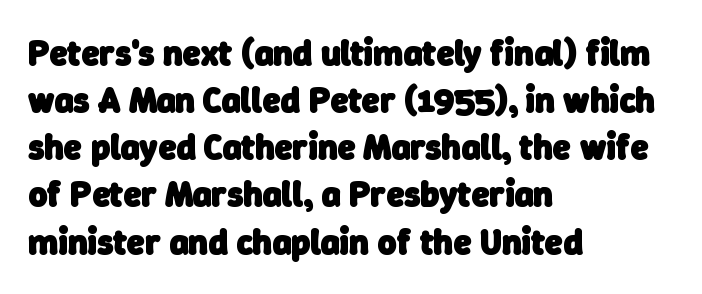
The image shows 36 px heavy sans-serif type; set left-aligned, normal line spacing (1.31x), normal letter spacing, not underlined; low stroke contrast and a medium x-height.
